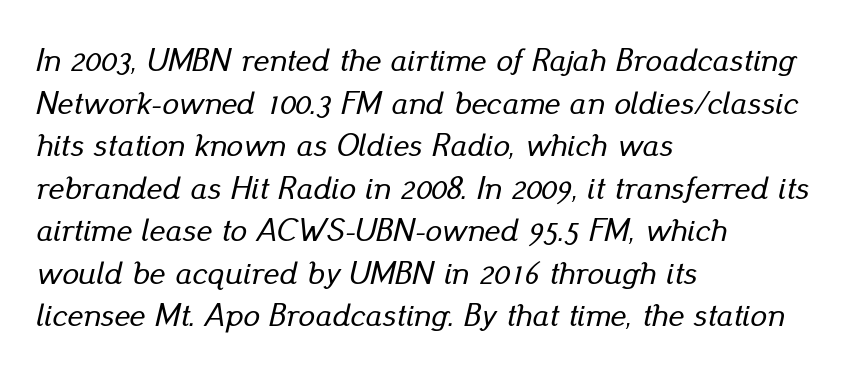
The image shows 33 px text type, italic (leaning right); set left-aligned, normal line spacing (1.29x), normal letter spacing, not underlined; low stroke contrast and a small x-height.
